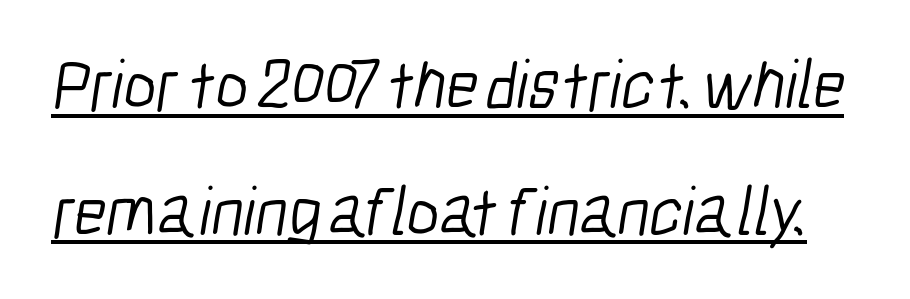
The type is set solid horizontally, with unmodified tracking. Here the designer chose a conventional face with non-uniform glyph widths. Like a heading marked for emphasis, these lines bear an underscore. Classification — sans serif. Ink coverage per letter is moderate at most.
